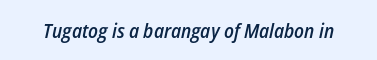
The type is set solid horizontally, with unmodified tracking. It's the slanting kind of type. Compared with an ordinary text face, these strokes are moderately heavier — a semibold. Rule under the text: the space is simply empty.
